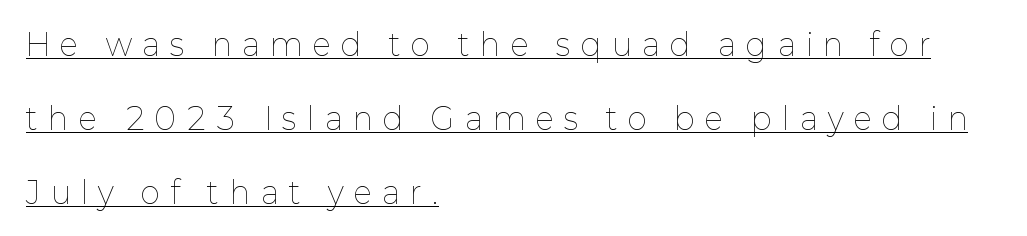
Q: Is the text bold? A: No.
Q: Is the text italic (slanted)? A: No, it is upright.
Q: Is the text underlined? A: Yes.
Q: How is the paragraph aligned? A: Left-aligned.
Q: Is the spacing between letters normal or unusually wide? A: Unusually wide.
Q: Is the spacing between lines tight, normal or loose? A: Loose.
Q: Width (condensed, normal, or wide)? A: Normal.
Q: Stroke contrast? A: Low.
Q: x-height? A: Medium.
Q: Monospaced? A: No.
